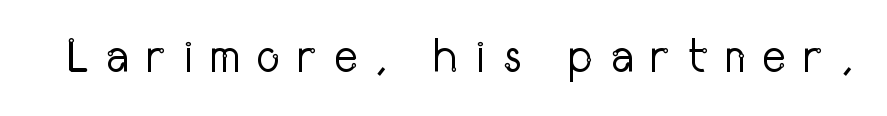
The image shows 47 px regular-weight, condensed sans-serif type, upright; set unusually wide letter spacing (+0.34 em), not underlined; low stroke contrast and a medium x-height.
